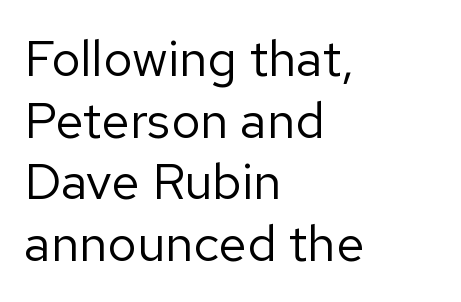
Q: Is the text bold? A: No.
Q: Is the text italic (slanted)? A: No, it is upright.
Q: Is the typeface a serif or a sans-serif typeface? A: Sans-serif.
Q: Is the text underlined? A: No.
Q: How is the paragraph aligned? A: Left-aligned.
Q: Is the spacing between letters normal or unusually wide? A: Normal.
Q: Width (condensed, normal, or wide)? A: Normal.
Q: Stroke contrast? A: Low.
Q: x-height? A: Medium.
Q: Monospaced? A: No.
